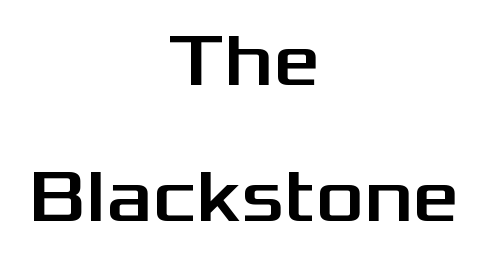
{"serif": "no", "italic": "no", "width": "wide", "stroke_contrast": "medium", "x_height": "medium", "monospaced": "no", "underline": "no", "align": "center", "line_spacing_ratio": 1.84, "letter_spacing": "normal", "letter_spacing_em": 0.0, "glyph_px": 74}
